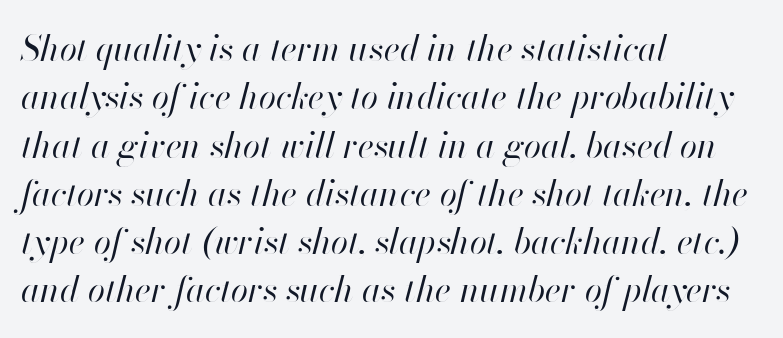
{"italic": "yes", "lean": "right", "slant_degrees": 13, "bold": "no", "weight": "regular", "width": "normal", "stroke_contrast": "high", "x_height": "small", "monospaced": "no", "underline": "no", "align": "left", "line_spacing": "normal", "line_spacing_ratio": 1.38, "letter_spacing": "normal", "letter_spacing_em": 0.0, "glyph_px": 35}
